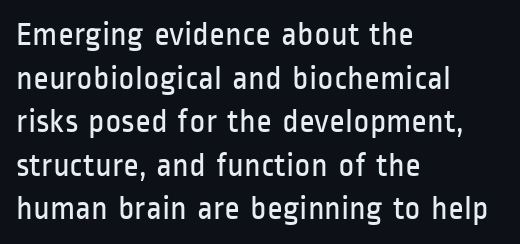
The image shows 34 px regular-weight, condensed sans-serif type, upright; set left-aligned, normal line spacing (1.28x), normal letter spacing, not underlined; low stroke contrast and a medium x-height.
